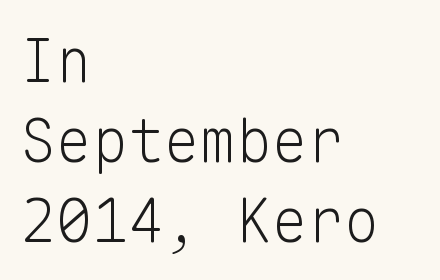
The image shows 60 px light sans-serif type, upright, monospaced; set left-aligned, normal line spacing (1.33x), normal letter spacing, not underlined; low stroke contrast and a medium x-height.
